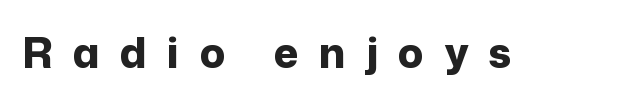
Q: Is the text bold? A: Yes.
Q: Is the text italic (slanted)? A: No, it is upright.
Q: Is the typeface a serif or a sans-serif typeface? A: Sans-serif.
Q: Is the text underlined? A: No.
Q: Is the spacing between letters normal or unusually wide? A: Unusually wide.
Q: Width (condensed, normal, or wide)? A: Normal.
Q: Stroke contrast? A: Low.
Q: x-height? A: Medium.
Q: Monospaced? A: No.
